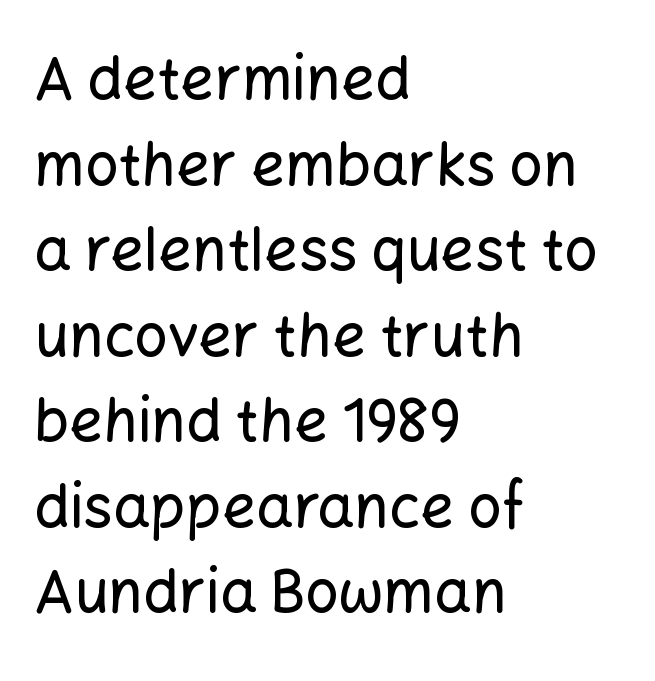
The image shows 59 px sans-serif type, upright; set left-aligned, normal line spacing (1.45x), normal letter spacing, not underlined; low stroke contrast and a medium x-height.
